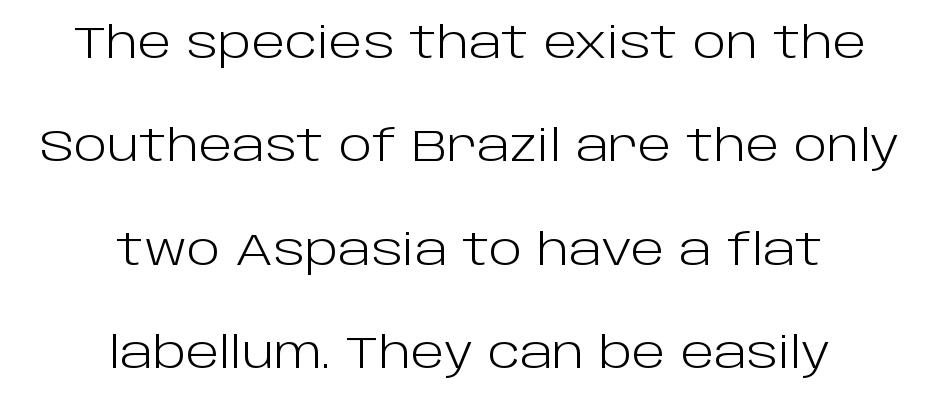
{"serif": "no", "italic": "no", "bold": "no", "weight": "light", "width": "normal", "stroke_contrast": "low", "x_height": "large", "monospaced": "no", "underline": "no", "align": "center", "line_spacing": "loose", "line_spacing_ratio": 2.35, "letter_spacing": "normal", "letter_spacing_em": 0.0, "glyph_px": 44}
